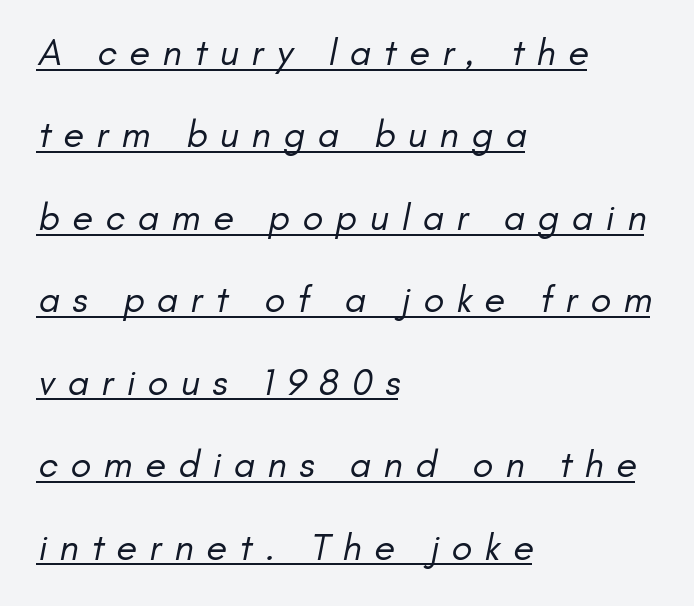
Q: Is the text bold? A: No.
Q: Is the typeface a serif or a sans-serif typeface? A: Sans-serif.
Q: Is the text underlined? A: Yes.
Q: How is the paragraph aligned? A: Left-aligned.
Q: Is the spacing between letters normal or unusually wide? A: Unusually wide.
Q: Is the spacing between lines tight, normal or loose? A: Loose.
Q: Width (condensed, normal, or wide)? A: Normal.
Q: Stroke contrast? A: Low.
Q: x-height? A: Small.
Q: Monospaced? A: No.
